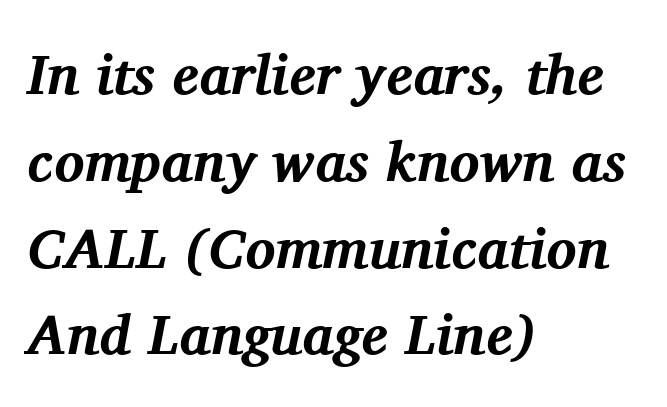
Q: Is the text bold? A: Yes.
Q: Is the text italic (slanted)? A: Yes, it leans right by about 11 degrees.
Q: Is the typeface a serif or a sans-serif typeface? A: Serif.
Q: Is the text underlined? A: No.
Q: How is the paragraph aligned? A: Left-aligned.
Q: Is the spacing between letters normal or unusually wide? A: Normal.
Q: Is the spacing between lines tight, normal or loose? A: Normal.
Q: Width (condensed, normal, or wide)? A: Normal.
Q: Stroke contrast? A: Medium.
Q: x-height? A: Medium.
Q: Monospaced? A: No.
